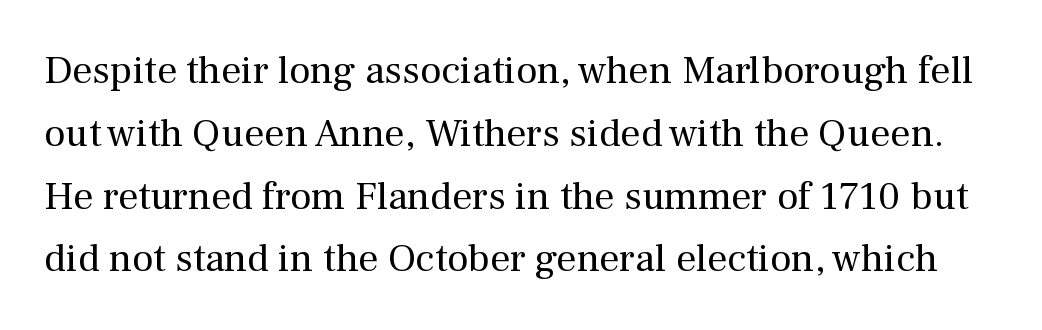
The rendering uses a moderate line-height, typical for paragraphs. Stems and bowls with no extra thickness — not bold. The gaps between neighbouring characters are ordinary and unremarkable. These lines are rendered in a variable-pitch font. The typeface chosen for these lines features serifs.
